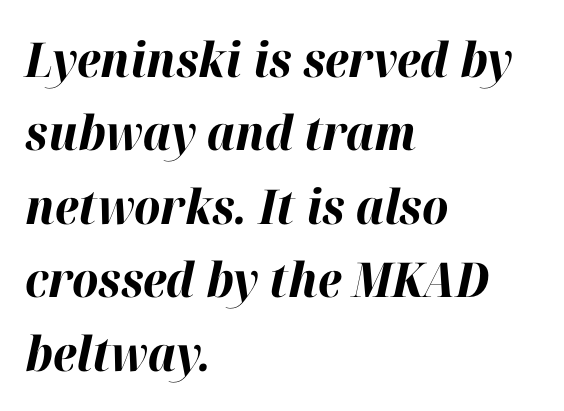
Q: Is the text bold? A: Yes.
Q: Is the text italic (slanted)? A: Yes, it leans right by about 12 degrees.
Q: Is the text underlined? A: No.
Q: How is the paragraph aligned? A: Left-aligned.
Q: Is the spacing between letters normal or unusually wide? A: Normal.
Q: Is the spacing between lines tight, normal or loose? A: Normal.
Q: Width (condensed, normal, or wide)? A: Normal.
Q: Stroke contrast? A: High.
Q: x-height? A: Medium.
Q: Monospaced? A: No.
